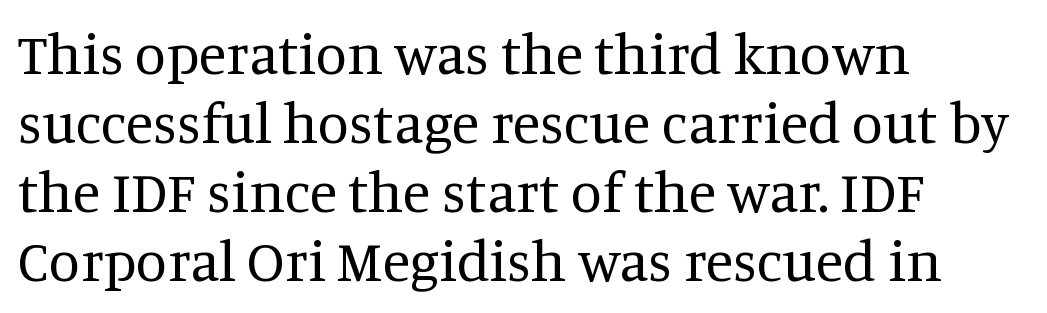
The image shows 57 px regular-weight serif type, upright; set left-aligned, line spacing 1.21x, normal letter spacing, not underlined; medium stroke contrast and a large x-height.
